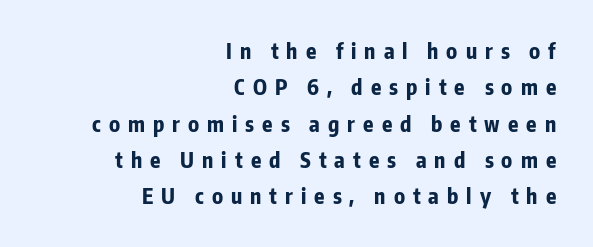
Q: Is the text bold? A: Yes.
Q: Is the text italic (slanted)? A: No, it is upright.
Q: Is the text underlined? A: No.
Q: How is the paragraph aligned? A: Right-aligned.
Q: Is the spacing between letters normal or unusually wide? A: Unusually wide.
